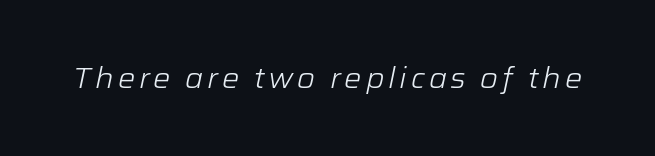
{"italic": "yes", "lean": "right", "slant_degrees": 12, "bold": "no", "weight": "light", "width": "normal", "stroke_contrast": "low", "x_height": "medium", "monospaced": "no", "underline": "no", "glyph_px": 29}
